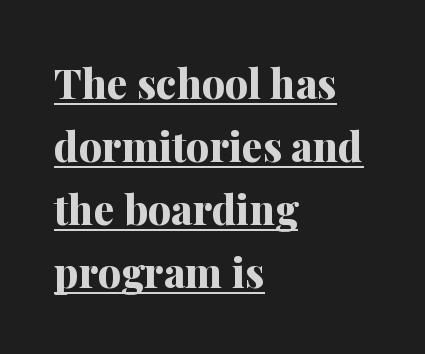
{"serif": "yes", "italic": "no", "bold": "yes", "weight": "bold", "width": "normal", "stroke_contrast": "medium", "x_height": "medium", "monospaced": "no", "underline": "yes", "align": "left", "line_spacing": "normal", "line_spacing_ratio": 1.54, "letter_spacing": "normal", "letter_spacing_em": 0.0, "glyph_px": 41}
